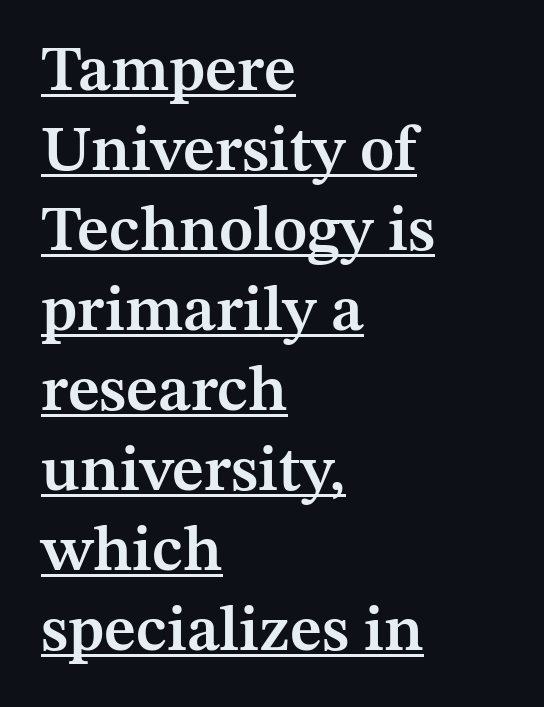
The image shows 64 px semibold serif type, upright; set left-aligned, normal line spacing (1.25x), normal letter spacing, underlined; medium stroke contrast and a medium x-height.
